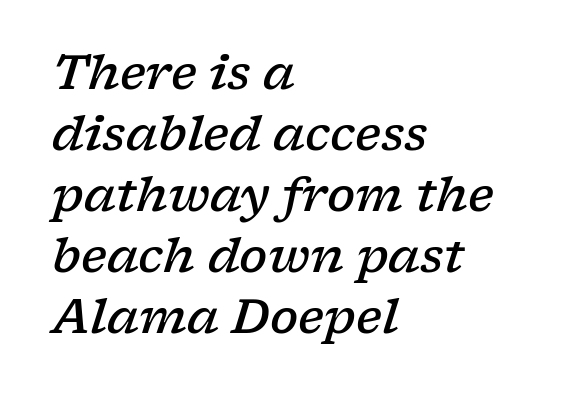
The setting favours the left margin, as ordinary paragraphs usually do. Compared with typical paragraphs, the rows here are spaced about the same. No word sits above an underline. In terms of letterspacing, this is plain default setting.
